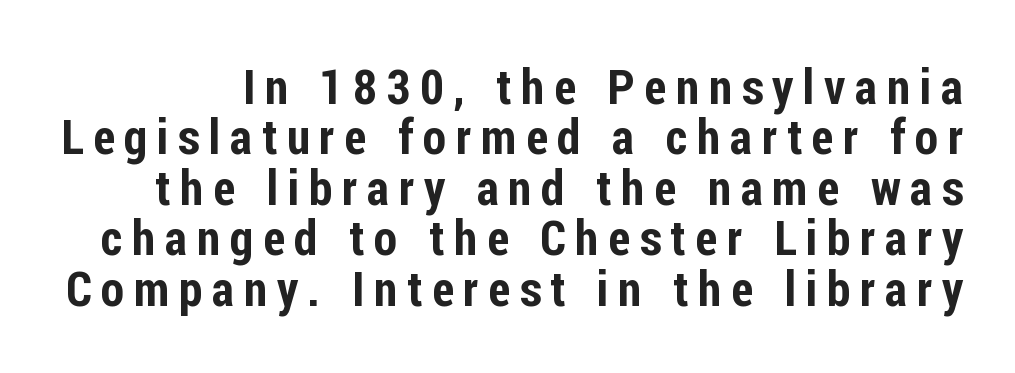
Q: Is the text italic (slanted)? A: No, it is upright.
Q: Is the typeface a serif or a sans-serif typeface? A: Sans-serif.
Q: Is the text underlined? A: No.
Q: Is the spacing between letters normal or unusually wide? A: Unusually wide.
Q: Is the spacing between lines tight, normal or loose? A: Tight.
Q: Width (condensed, normal, or wide)? A: Condensed.
Q: Stroke contrast? A: Low.
Q: x-height? A: Medium.
Q: Monospaced? A: No.
